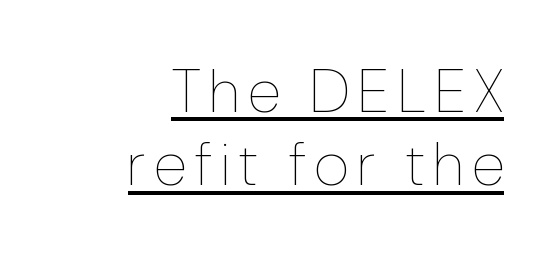
Q: Is the text bold? A: No.
Q: Is the text italic (slanted)? A: No, it is upright.
Q: Is the text underlined? A: Yes.
Q: How is the paragraph aligned? A: Right-aligned.
Q: Width (condensed, normal, or wide)? A: Condensed.
Q: Stroke contrast? A: Low.
Q: x-height? A: Medium.
Q: Monospaced? A: No.
